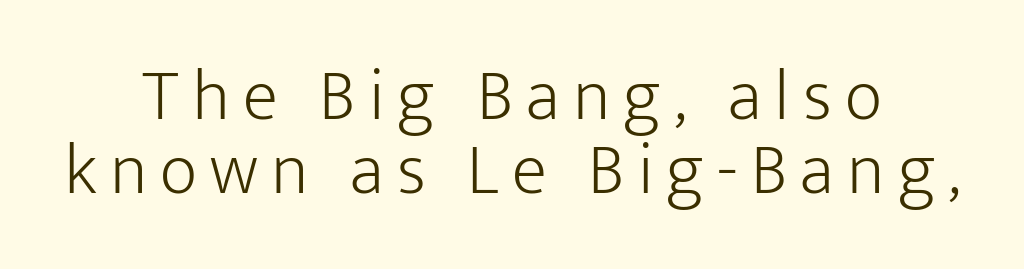
{"serif": "no", "italic": "no", "bold": "no", "weight": "light", "width": "normal", "stroke_contrast": "low", "x_height": "medium", "monospaced": "no", "underline": "no", "align": "center", "line_spacing": "tight", "line_spacing_ratio": 1.02, "glyph_px": 73}
